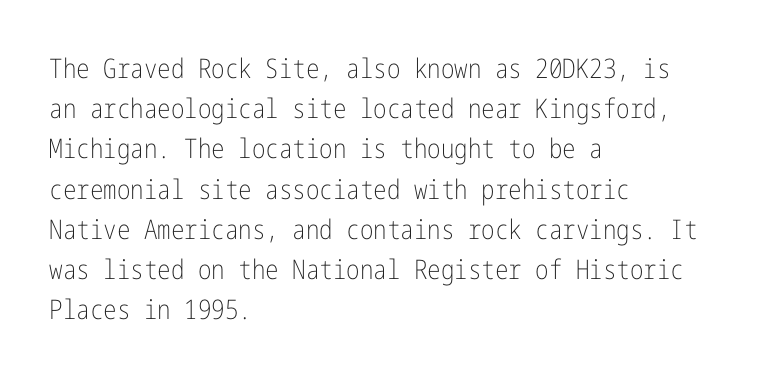
The image shows 27 px text type, upright; set left-aligned, normal line spacing (1.49x), normal letter spacing, not underlined.
